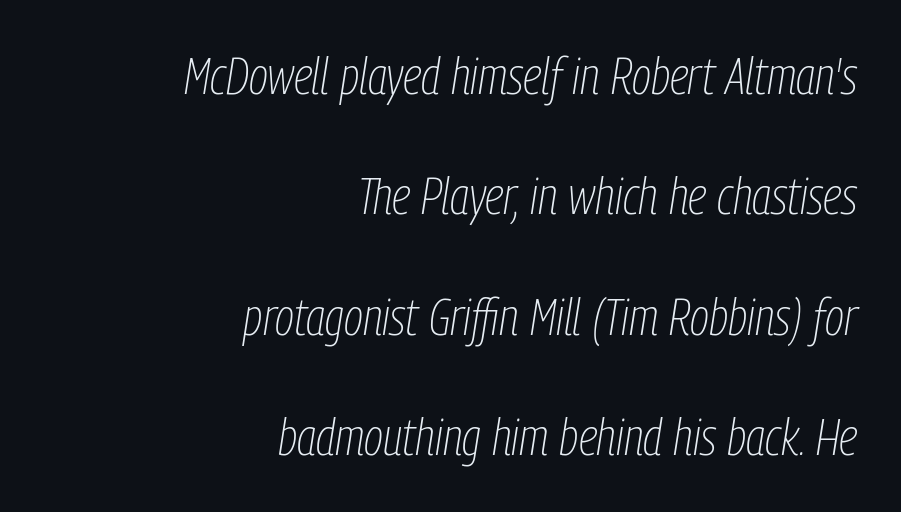
Between one letter and the next there's only the usual sliver of space. These lines are set flush right with a ragged left edge. Heaviness? Minimal to ordinary, like unemphasized prose. An italicized treatment has been applied to the whole sample.
